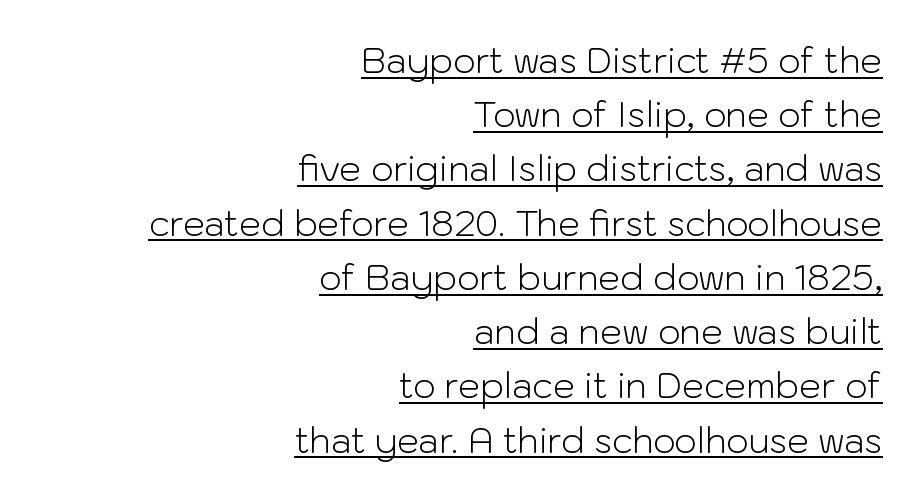
Stroke thickness stays within the range of a standard reading face or lighter. Think of a printed novel: that variable character pitch is what you see here. Does the copy run flush right? Yes — the right margin is perfectly even. Honestly, the underline is the first thing you notice here.
